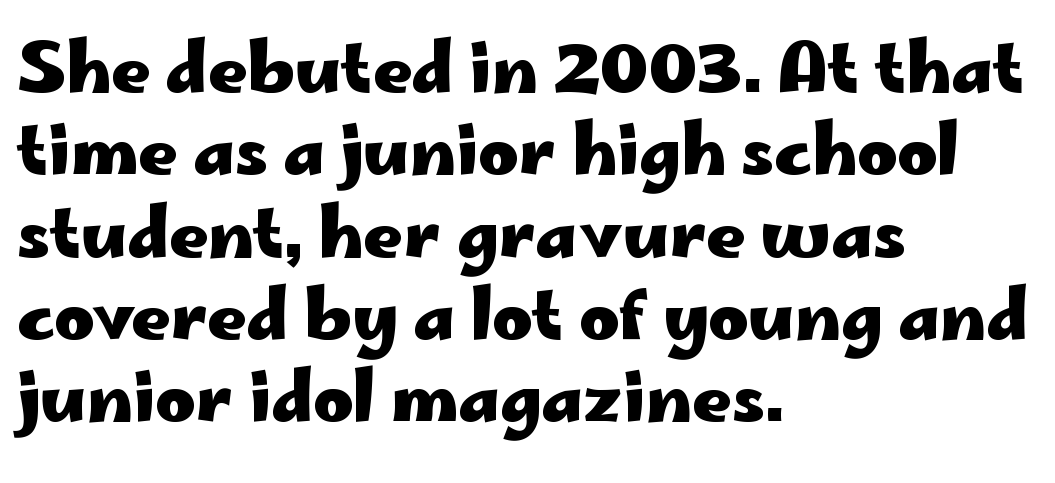
The image shows 68 px heavy, wide sans-serif type, upright; set left-aligned, line spacing 1.21x, normal letter spacing, not underlined; low stroke contrast and a small x-height.
